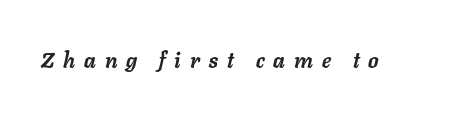
Short note: letters widely spaced. Notice how the stems are inclined rather than vertical — that's the hallmark of italics. The space directly below the letters is spotless. On the weight axis this lands at bold, roughly 700.
